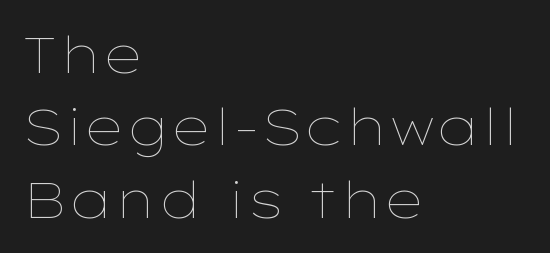
{"italic": "no", "bold": "no", "weight": "thin", "width": "wide", "stroke_contrast": "low", "x_height": "medium", "monospaced": "no", "underline": "no", "align": "left", "line_spacing": "normal", "line_spacing_ratio": 1.42, "letter_spacing": "normal", "letter_spacing_em": 0.0, "glyph_px": 51}
